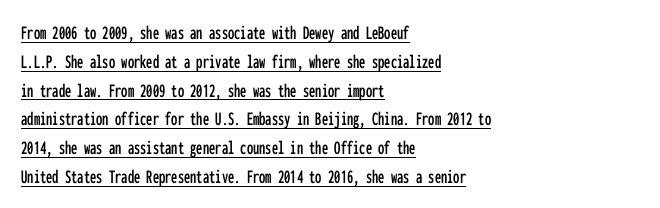
Q: Is the text italic (slanted)? A: No, it is upright.
Q: Is the text underlined? A: Yes.
Q: How is the paragraph aligned? A: Left-aligned.
Q: Is the spacing between letters normal or unusually wide? A: Normal.
Q: Is the spacing between lines tight, normal or loose? A: Normal.
